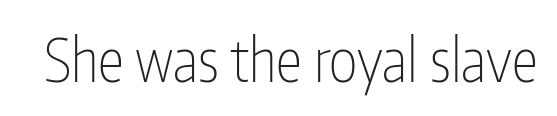
Q: Is the text bold? A: No.
Q: Is the text italic (slanted)? A: No, it is upright.
Q: Is the typeface a serif or a sans-serif typeface? A: Sans-serif.
Q: Is the text underlined? A: No.
Q: Is the spacing between letters normal or unusually wide? A: Normal.
Q: Width (condensed, normal, or wide)? A: Condensed.
Q: Stroke contrast? A: Low.
Q: x-height? A: Medium.
Q: Monospaced? A: No.
